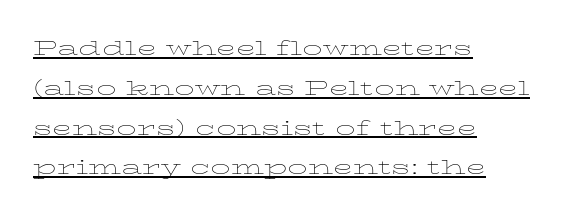
The rendering uses a moderate line-height, typical for paragraphs. The passage shown has conventional tracking throughout. The letters stand straight up with perfectly vertical stems. The rendering anchors every line to the left-hand side. Honestly, the underline is the first thing you notice here.
